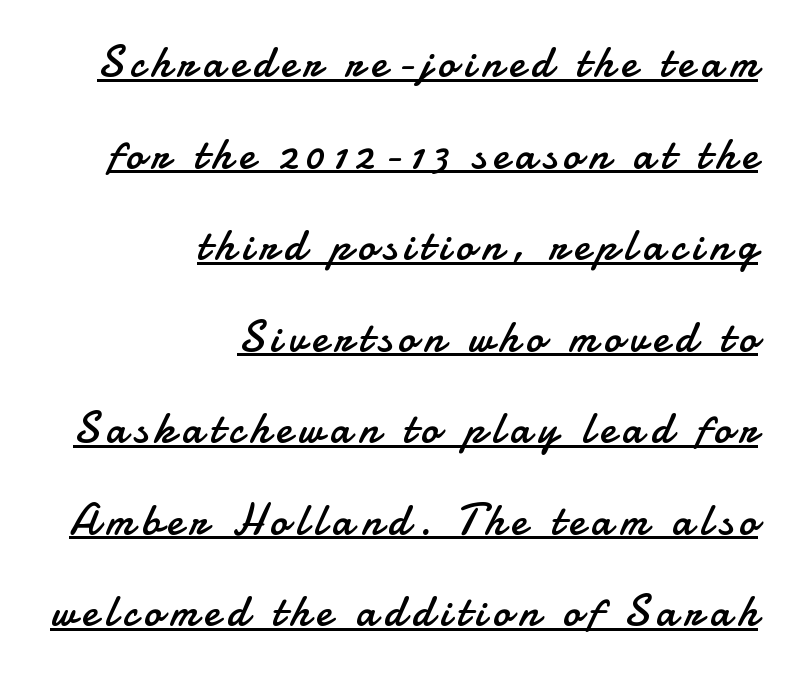
The image shows 44 px regular-weight sans-serif type; set right-aligned, loose line spacing (2.08x), underlined; low stroke contrast and a small x-height.
